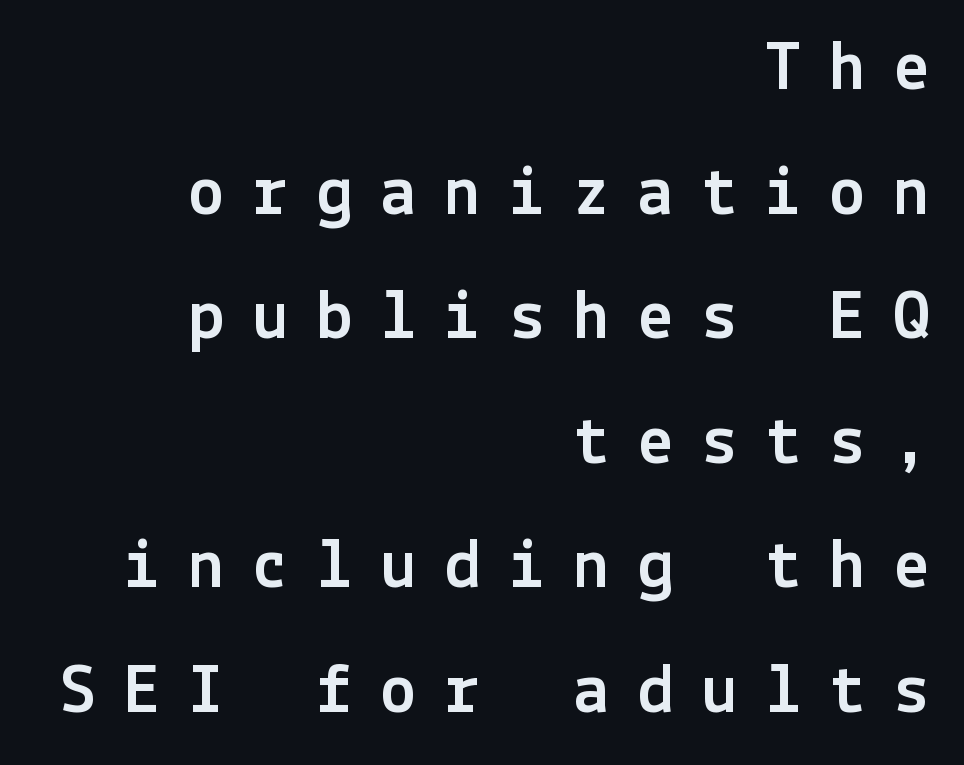
Q: Is the text italic (slanted)? A: No, it is upright.
Q: Is the typeface a serif or a sans-serif typeface? A: Sans-serif.
Q: Is the text underlined? A: No.
Q: How is the paragraph aligned? A: Right-aligned.
Q: Is the spacing between letters normal or unusually wide? A: Unusually wide.
Q: Width (condensed, normal, or wide)? A: Normal.
Q: x-height? A: Medium.
